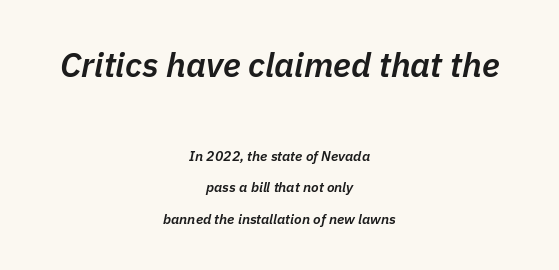
The passage shown stacks its lines with a broad gap. The glyphs have the mass of a demibold cut, below bold. Compared with a flush-left layout, this one balances lines on the center instead. Character widths vary here, with narrow letters taking less room than wide ones. If you squint, the top block still reads clearly — it's the larger of the two.
